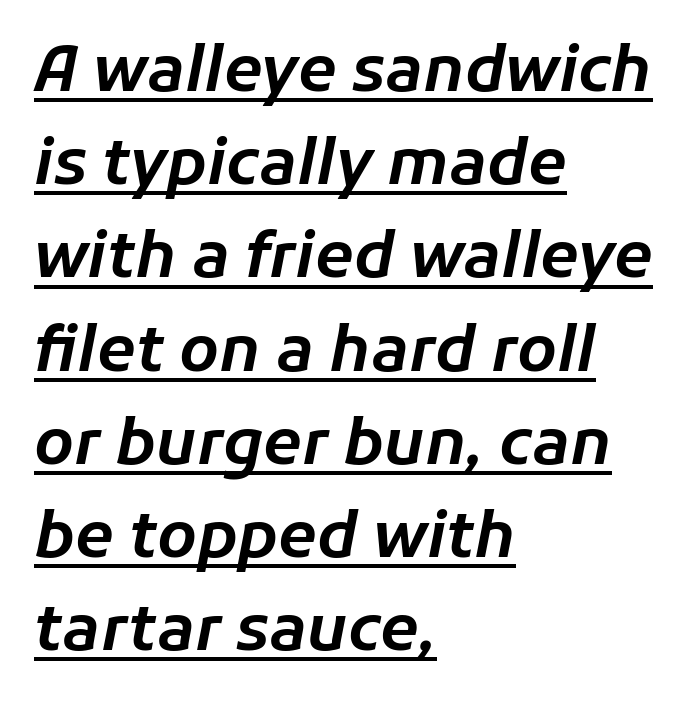
{"italic": "yes", "lean": "right", "slant_degrees": 11, "width": "normal", "stroke_contrast": "low", "x_height": "medium", "monospaced": "no", "underline": "yes", "align": "left", "line_spacing": "normal", "line_spacing_ratio": 1.48, "letter_spacing": "normal", "letter_spacing_em": 0.0, "glyph_px": 63}
